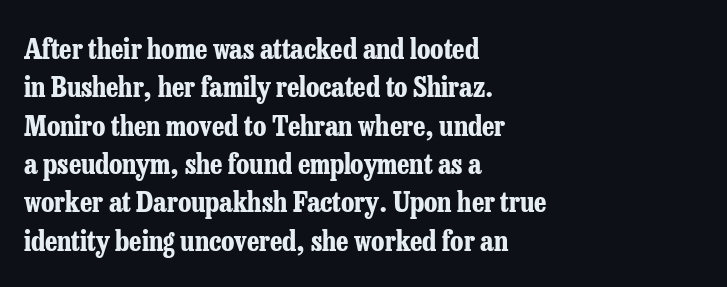
{"serif": "yes", "italic": "no", "bold": "yes", "weight": "bold", "width": "condensed", "stroke_contrast": "low", "x_height": "medium", "monospaced": "no", "underline": "no", "align": "left", "line_spacing": "normal", "line_spacing_ratio": 1.37, "letter_spacing": "normal", "letter_spacing_em": 0.0, "glyph_px": 28}
